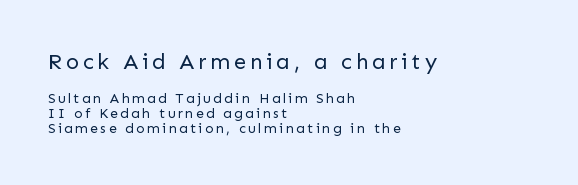
The image shows 22 px text type, upright; set left-aligned, tight line spacing (1.06x), not underlined; the first (top) block is 1.57x larger.
